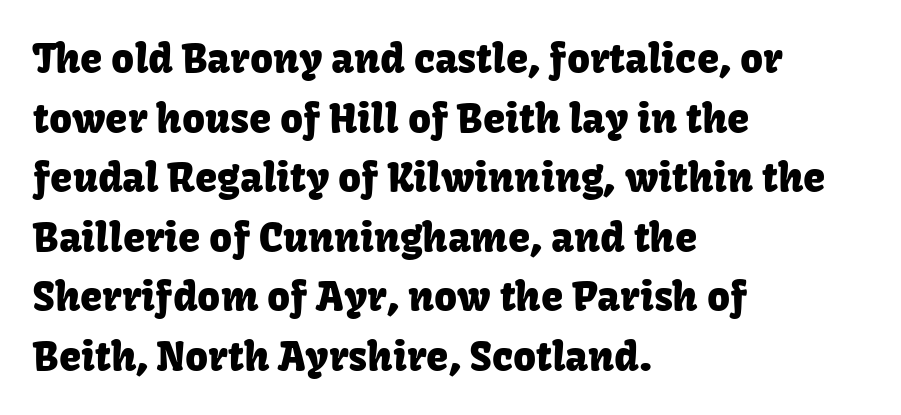
{"serif": "no", "italic": "no", "width": "normal", "stroke_contrast": "low", "x_height": "medium", "monospaced": "no", "underline": "no", "align": "left", "line_spacing": "normal", "line_spacing_ratio": 1.49, "letter_spacing": "normal", "letter_spacing_em": 0.0, "glyph_px": 40}
